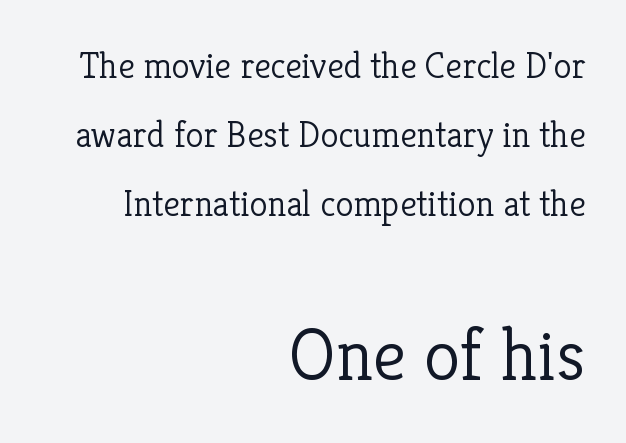
The image shows 74 px light serif type, upright; set right-aligned, line spacing 1.86x, normal letter spacing, not underlined; the second (bottom) block is 2.0x larger; low stroke contrast and a medium x-height.
